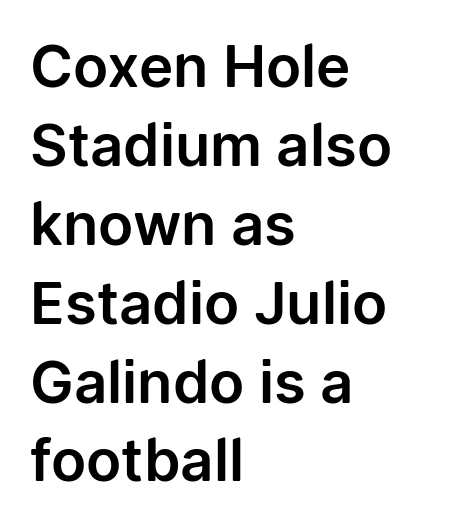
Q: Is the text italic (slanted)? A: No, it is upright.
Q: Is the typeface a serif or a sans-serif typeface? A: Sans-serif.
Q: Is the text underlined? A: No.
Q: How is the paragraph aligned? A: Left-aligned.
Q: Is the spacing between letters normal or unusually wide? A: Normal.
Q: Is the spacing between lines tight, normal or loose? A: Normal.
Q: Width (condensed, normal, or wide)? A: Normal.
Q: Stroke contrast? A: Low.
Q: x-height? A: Medium.
Q: Monospaced? A: No.
